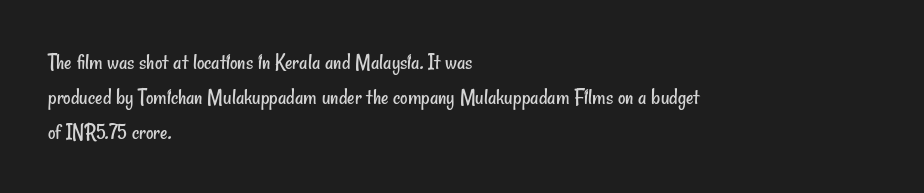
The image shows 23 px text type; set left-aligned, normal line spacing (1.52x), normal letter spacing, not underlined.
